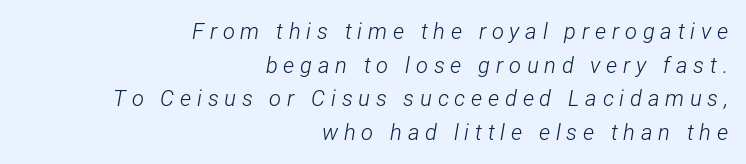
The rendering uses a moderate line-height, typical for paragraphs. Anything drawn beneath the words? Only blank space. The setting favours the right margin, as signatures and pull-quotes sometimes do. The weight tops out at a normal text grade. Students, note that the glyphs here are deliberately spaced far apart.
